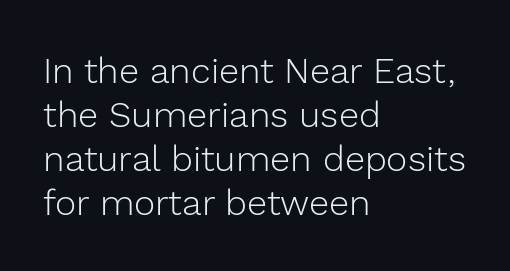
The image shows 36 px light sans-serif type, upright; set left-aligned, line spacing 1.22x, normal letter spacing, not underlined; a medium x-height.
